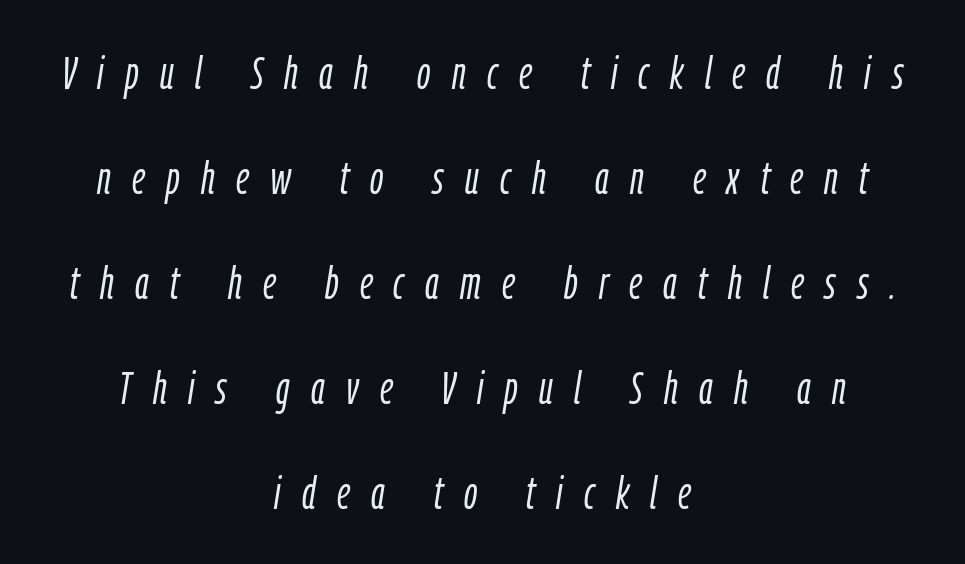
Q: Is the text bold? A: No.
Q: Is the text italic (slanted)? A: Yes, it leans right by about 9 degrees.
Q: Is the text underlined? A: No.
Q: How is the paragraph aligned? A: Centered.
Q: Is the spacing between letters normal or unusually wide? A: Unusually wide.
Q: Is the spacing between lines tight, normal or loose? A: Loose.
Q: Width (condensed, normal, or wide)? A: Condensed.
Q: Stroke contrast? A: Low.
Q: x-height? A: Medium.
Q: Monospaced? A: No.
